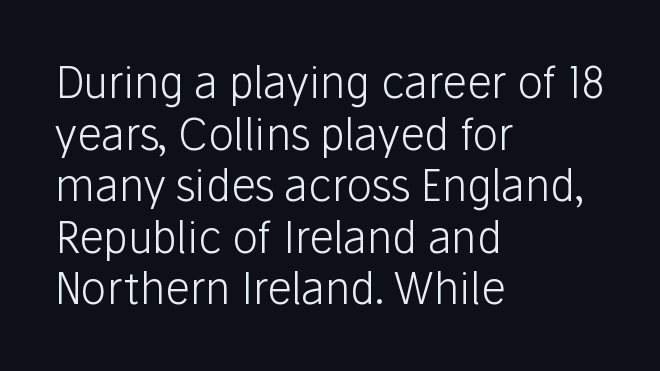
{"serif": "no", "italic": "no", "bold": "no", "weight": "light", "width": "normal", "stroke_contrast": "low", "x_height": "medium", "monospaced": "no", "underline": "no", "align": "left", "line_spacing_ratio": 1.2, "letter_spacing": "normal", "letter_spacing_em": 0.0, "glyph_px": 43}
